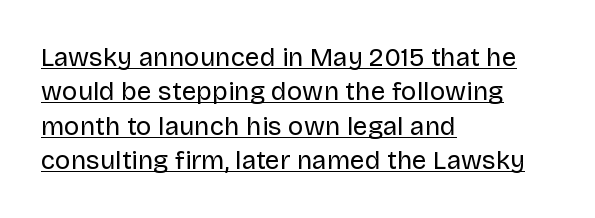
A quiet, ordinary-to-light weight characterises the typeface. Students, observe: this is what conventionally led text looks like. If you drew a line through each stem, it would be perfectly vertical. The ragged edge is on the right, which tells us the setting is flush left.
